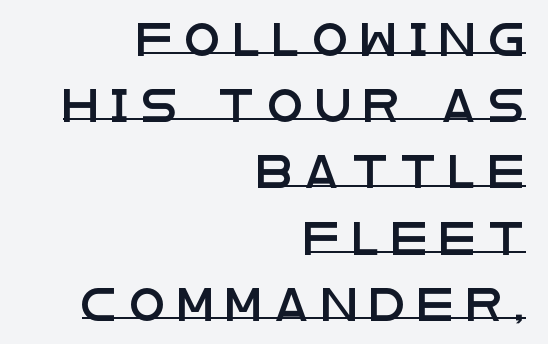
The image shows 32 px wide sans-serif type, upright; set right-aligned, loose line spacing (2.07x), unusually wide letter spacing (+0.41 em), underlined; low stroke contrast and a large x-height.
